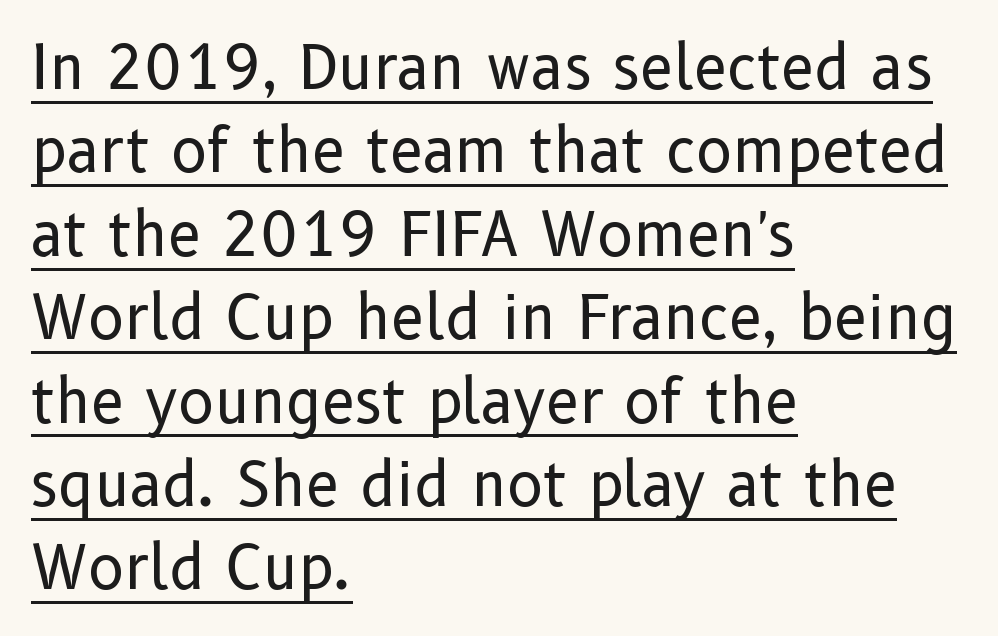
The image shows 60 px regular-weight sans-serif type, upright; set left-aligned, normal line spacing (1.39x), normal letter spacing, underlined; low stroke contrast and a medium x-height.
